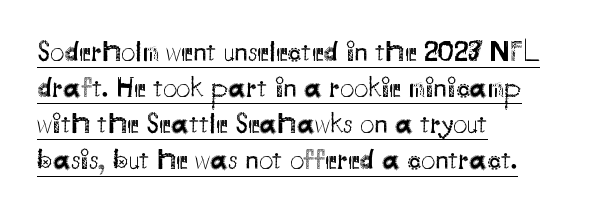
The image shows 28 px regular-weight sans-serif type, upright; set left-aligned, normal line spacing (1.29x), normal letter spacing, underlined; medium stroke contrast and a small x-height.
